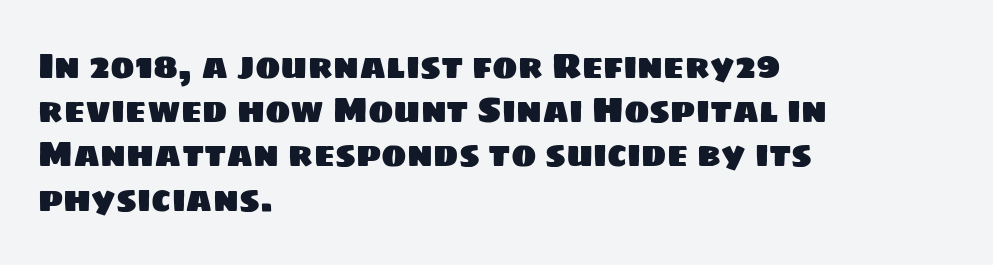
{"serif": "no", "width": "normal", "stroke_contrast": "low", "x_height": "large", "monospaced": "no", "underline": "no", "align": "left", "line_spacing": "normal", "line_spacing_ratio": 1.3, "letter_spacing": "normal", "letter_spacing_em": 0.0, "glyph_px": 34}
